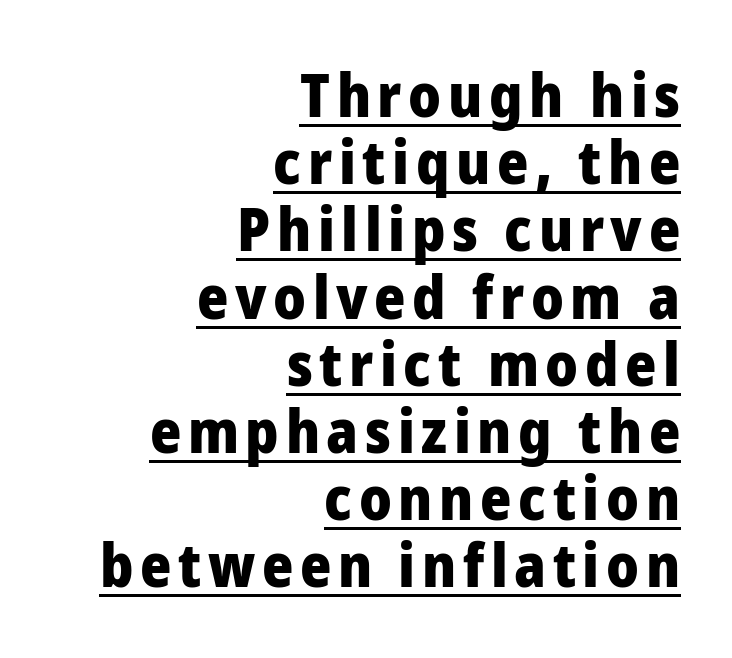
{"serif": "no", "italic": "no", "bold": "yes", "weight": "heavy", "width": "normal", "stroke_contrast": "low", "x_height": "medium", "monospaced": "no", "underline": "yes", "align": "right", "line_spacing": "tight", "line_spacing_ratio": 1.12, "glyph_px": 60}
